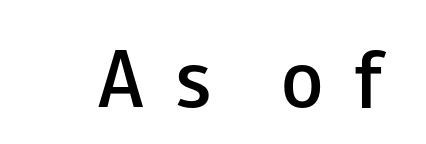
The image shows 69 px semibold, wide sans-serif type, upright; set unusually wide letter spacing (+0.43 em), not underlined; low stroke contrast and a small x-height.
